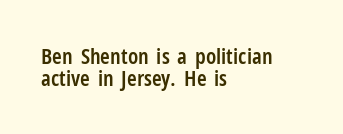
{"italic": "no", "bold": "semi", "underline": "no", "align": "left", "line_spacing": "tight", "line_spacing_ratio": 0.98, "letter_spacing": "normal", "letter_spacing_em": 0.0, "glyph_px": 22}
